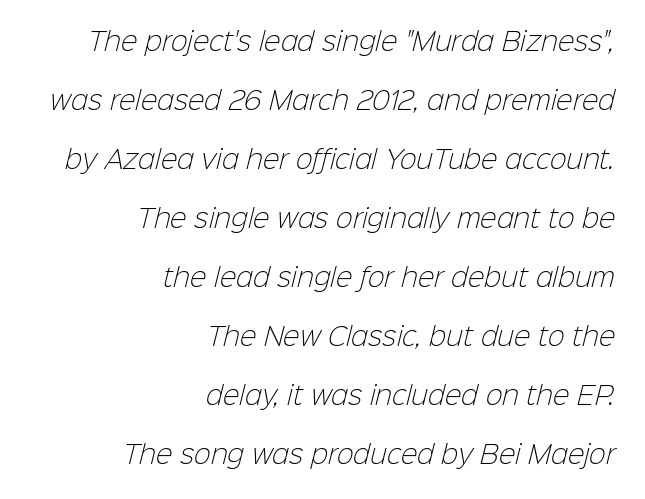
The image shows 25 px text type; set right-aligned, loose line spacing (2.36x), normal letter spacing, not underlined.
